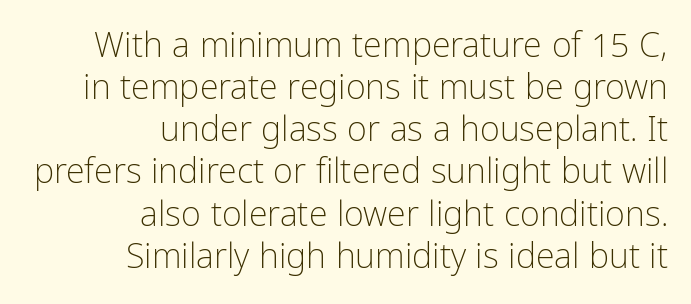
The image shows 34 px light, condensed sans-serif type, upright; set right-aligned, line spacing 1.24x, normal letter spacing, not underlined; low stroke contrast and a medium x-height.
